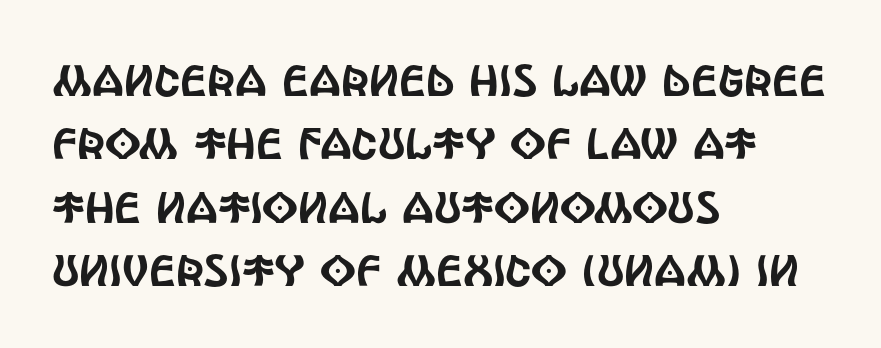
A student would call this left alignment; a typographer would say flush left, rag right. Regarding leading, the lines here are spaced in the standard way. A bare baseline throughout the passage. Looks like regular typesetting: each glyph gets only the width it needs. The horizontal fit of the characters is conventional and even.
